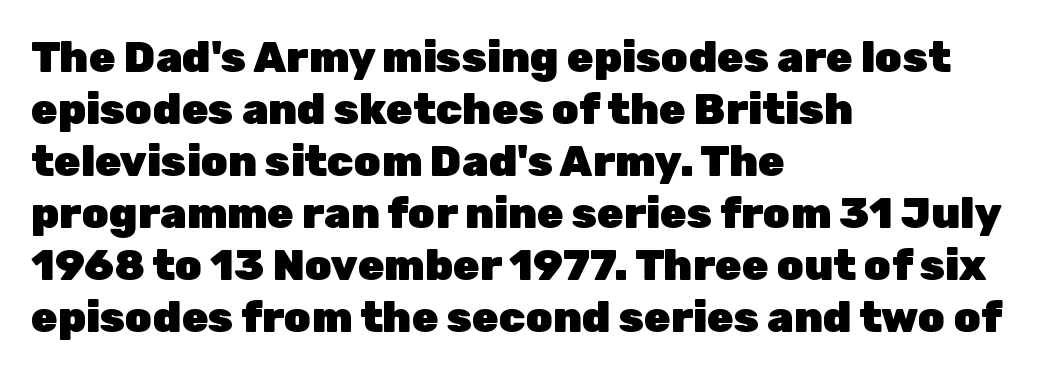
The type family on display is of the sans-serif kind. These lines carry a lot of weight — the face is fully bold. Leftover space on each line is placed entirely after the last word. The horizontal fit of the characters is conventional and even.
